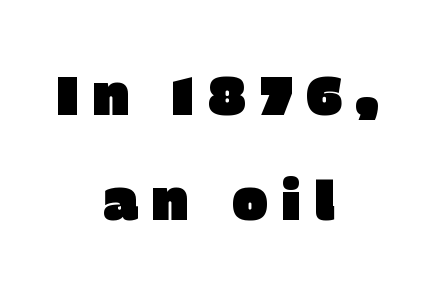
Q: Is the text italic (slanted)? A: No, it is upright.
Q: Is the typeface a serif or a sans-serif typeface? A: Sans-serif.
Q: Is the text underlined? A: No.
Q: How is the paragraph aligned? A: Centered.
Q: Is the spacing between letters normal or unusually wide? A: Unusually wide.
Q: Is the spacing between lines tight, normal or loose? A: Loose.
Q: Width (condensed, normal, or wide)? A: Normal.
Q: Stroke contrast? A: Low.
Q: x-height? A: Large.
Q: Monospaced? A: No.
